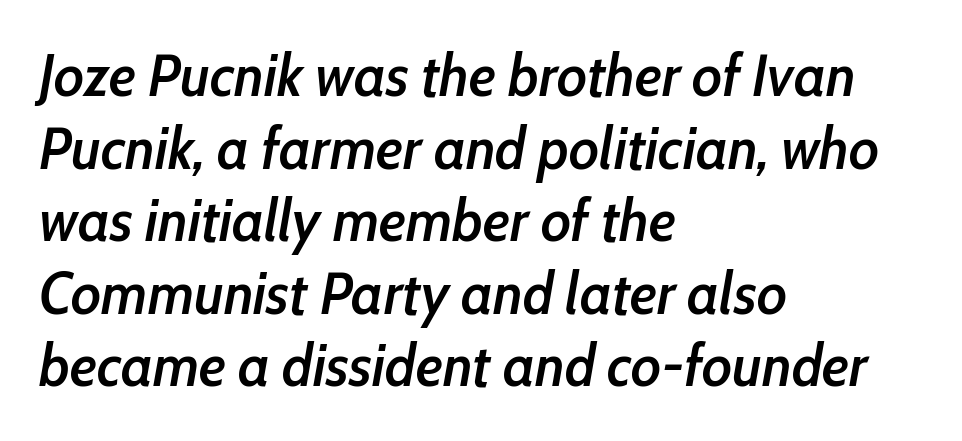
Q: Is the text bold? A: Semi-bold.
Q: Is the text italic (slanted)? A: Yes, it leans right by about 10 degrees.
Q: Is the text underlined? A: No.
Q: How is the paragraph aligned? A: Left-aligned.
Q: Is the spacing between letters normal or unusually wide? A: Normal.
Q: Width (condensed, normal, or wide)? A: Condensed.
Q: Stroke contrast? A: Low.
Q: x-height? A: Medium.
Q: Monospaced? A: No.
